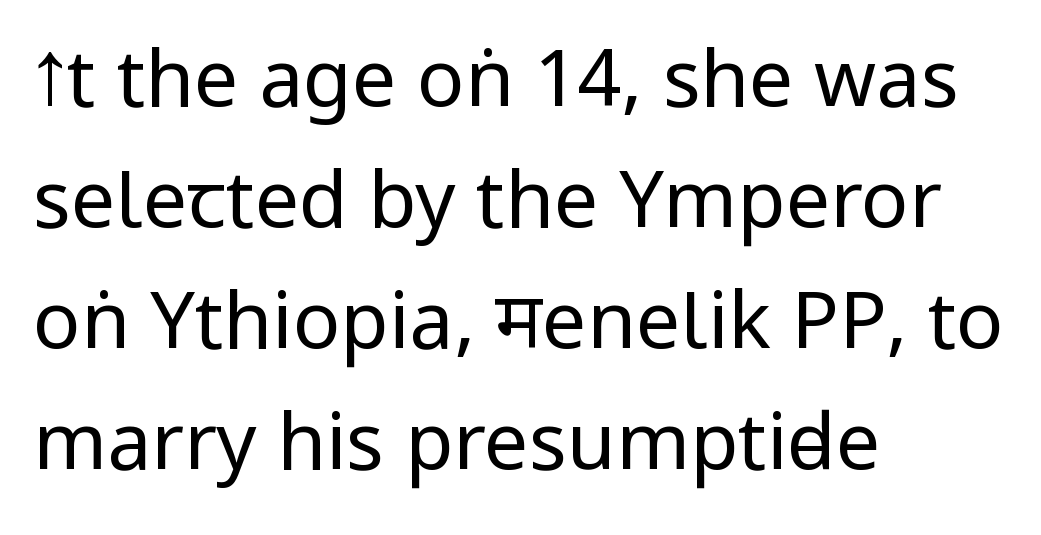
Q: Is the text bold? A: No.
Q: Is the text italic (slanted)? A: No, it is upright.
Q: Is the typeface a serif or a sans-serif typeface? A: Sans-serif.
Q: Is the text underlined? A: No.
Q: How is the paragraph aligned? A: Left-aligned.
Q: Is the spacing between letters normal or unusually wide? A: Normal.
Q: Is the spacing between lines tight, normal or loose? A: Normal.
Q: Width (condensed, normal, or wide)? A: Condensed.
Q: Stroke contrast? A: Low.
Q: x-height? A: Large.
Q: Monospaced? A: No.
